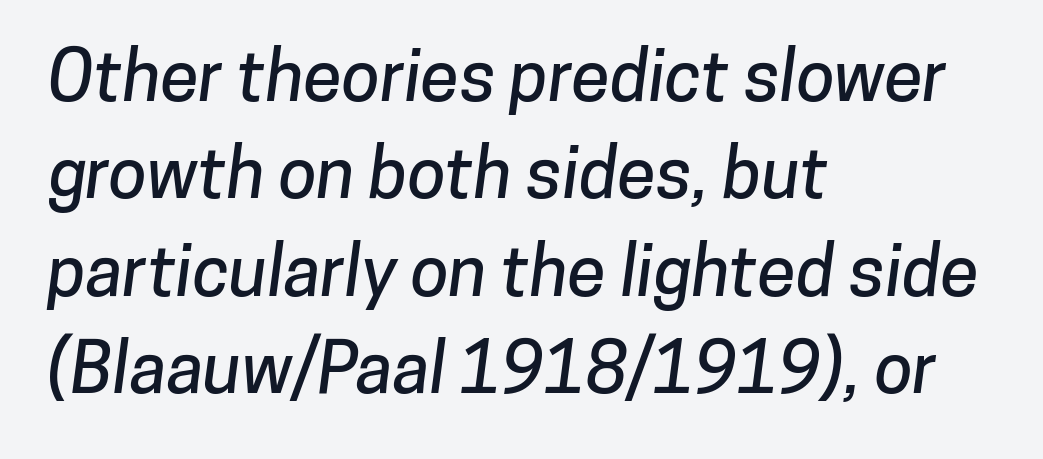
The image shows 70 px sans-serif type; set left-aligned, normal line spacing (1.39x), normal letter spacing, not underlined; low stroke contrast and a medium x-height.
